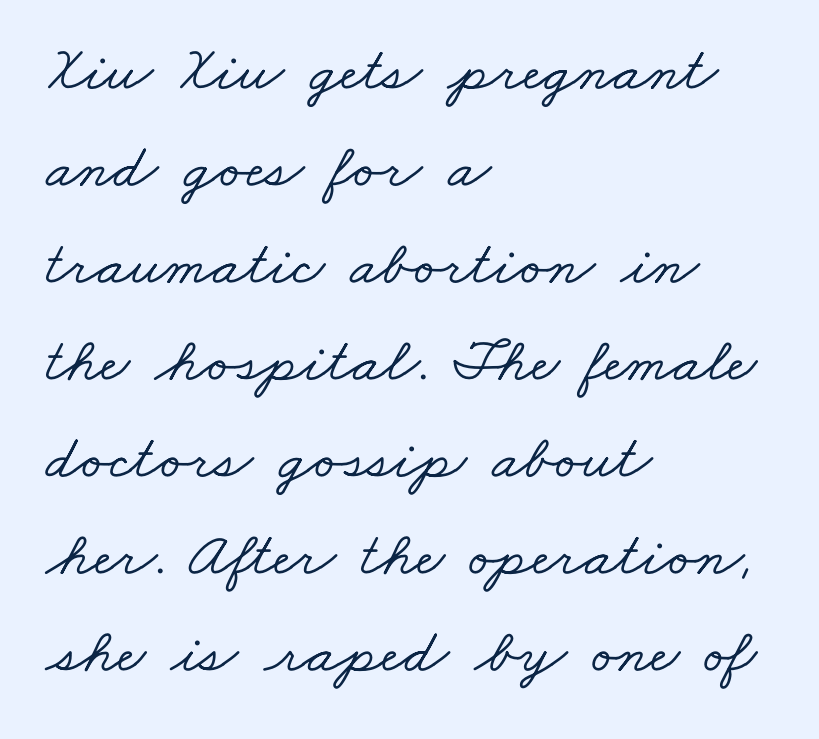
The image shows 63 px wide serif type; set left-aligned, normal line spacing (1.54x), normal letter spacing, not underlined; low stroke contrast and a small x-height.
